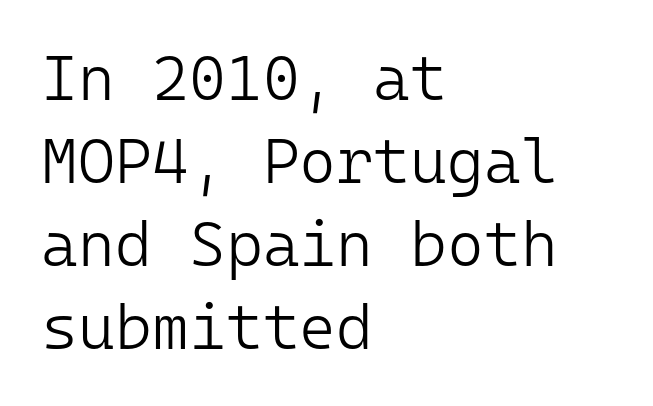
{"serif": "no", "italic": "no", "bold": "no", "weight": "light", "width": "normal", "stroke_contrast": "low", "x_height": "medium", "monospaced": "yes", "underline": "no", "align": "left", "line_spacing": "normal", "line_spacing_ratio": 1.32, "letter_spacing": "normal", "letter_spacing_em": 0.0, "glyph_px": 63}
